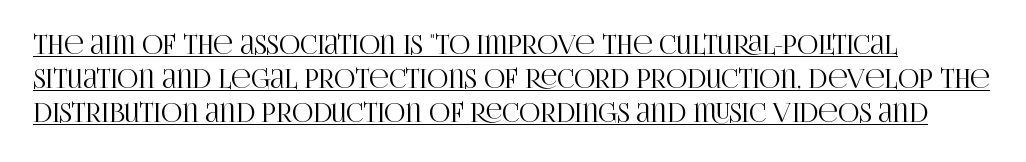
Q: Is the text italic (slanted)? A: No, it is upright.
Q: Is the text underlined? A: Yes.
Q: Is the spacing between letters normal or unusually wide? A: Normal.
Q: Is the spacing between lines tight, normal or loose? A: Normal.
